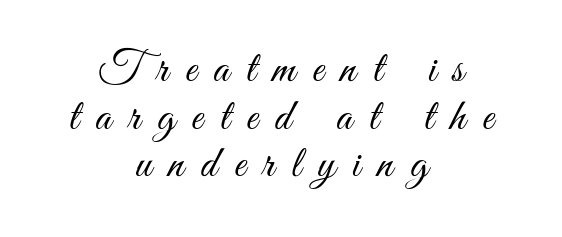
{"serif": "no", "bold": "no", "weight": "light", "width": "condensed", "stroke_contrast": "medium", "x_height": "small", "monospaced": "no", "underline": "no", "align": "center", "line_spacing": "tight", "line_spacing_ratio": 1.06, "letter_spacing": "wide", "letter_spacing_em": 0.38, "glyph_px": 45}
